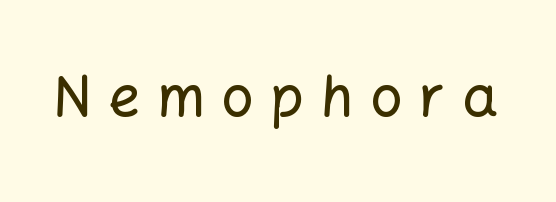
The image shows 56 px sans-serif type, upright; set unusually wide letter spacing (+0.3 em), not underlined; low stroke contrast and a medium x-height.
